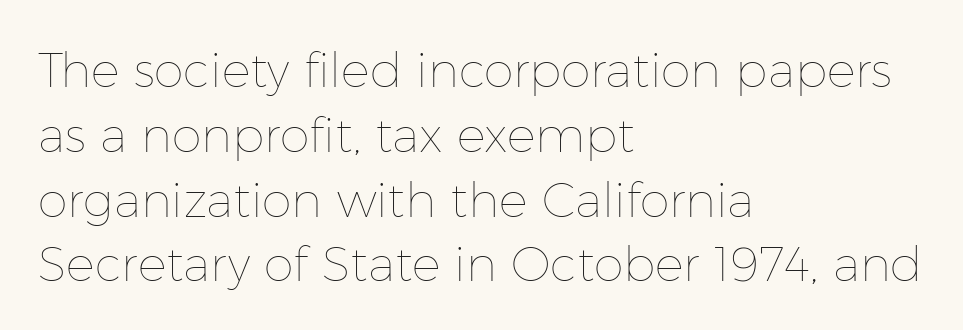
The image shows 48 px thin type, upright; set left-aligned, normal line spacing (1.35x), normal letter spacing, not underlined; low stroke contrast and a medium x-height.
